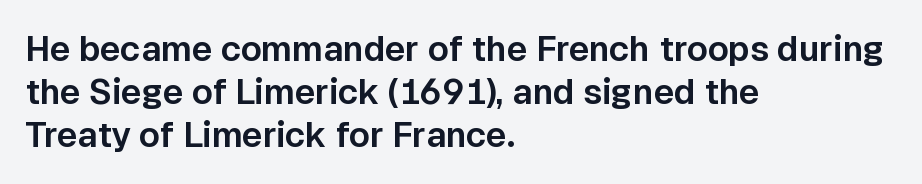
The image shows 35 px sans-serif type, upright; set left-aligned, line spacing 1.23x, normal letter spacing, not underlined; low stroke contrast and a medium x-height.
